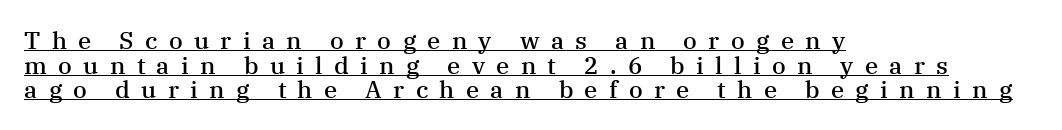
Horizontal bands of white between lines are thin slivers. The glyphs are accompanied by a horizontal stroke just below them. This sample uses expanded letter spacing, leaving extra air between glyphs. Visually the block forms a straight wall on the left and a jagged coastline on the right. Stroke thickness is moderately raised; the sample reads as semibold.
